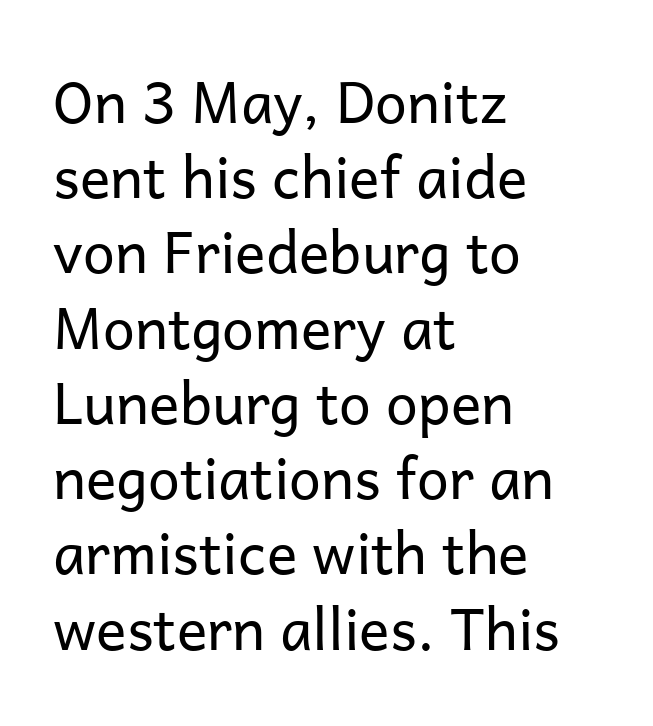
The image shows 57 px regular-weight sans-serif type, upright; set left-aligned, normal line spacing (1.32x), normal letter spacing, not underlined; low stroke contrast and a medium x-height.
